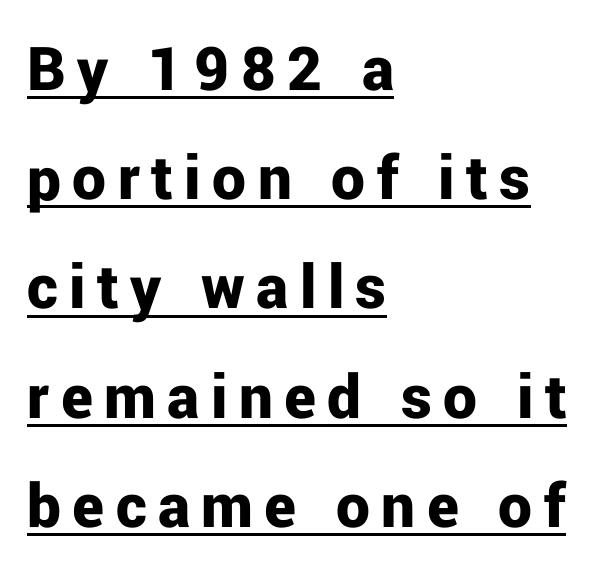
Q: Is the text bold? A: Yes.
Q: Is the text italic (slanted)? A: No, it is upright.
Q: Is the typeface a serif or a sans-serif typeface? A: Sans-serif.
Q: Is the text underlined? A: Yes.
Q: How is the paragraph aligned? A: Left-aligned.
Q: Is the spacing between lines tight, normal or loose? A: Normal.
Q: Width (condensed, normal, or wide)? A: Normal.
Q: Stroke contrast? A: Low.
Q: x-height? A: Medium.
Q: Monospaced? A: No.
